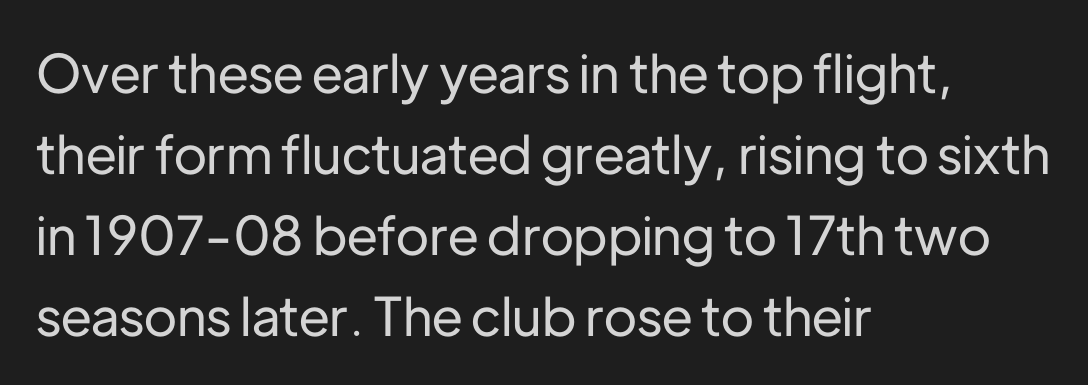
Q: Is the text italic (slanted)? A: No, it is upright.
Q: Is the typeface a serif or a sans-serif typeface? A: Sans-serif.
Q: Is the text underlined? A: No.
Q: How is the paragraph aligned? A: Left-aligned.
Q: Is the spacing between letters normal or unusually wide? A: Normal.
Q: Is the spacing between lines tight, normal or loose? A: Normal.
Q: Width (condensed, normal, or wide)? A: Normal.
Q: Stroke contrast? A: Low.
Q: x-height? A: Medium.
Q: Monospaced? A: No.
